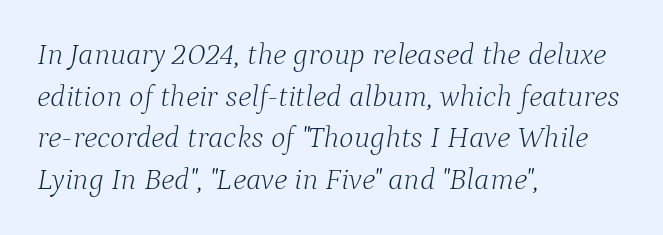
The image shows 31 px light serif type, italic (leaning right); set left-aligned, normal line spacing (1.34x), normal letter spacing, not underlined; low stroke contrast and a medium x-height.
